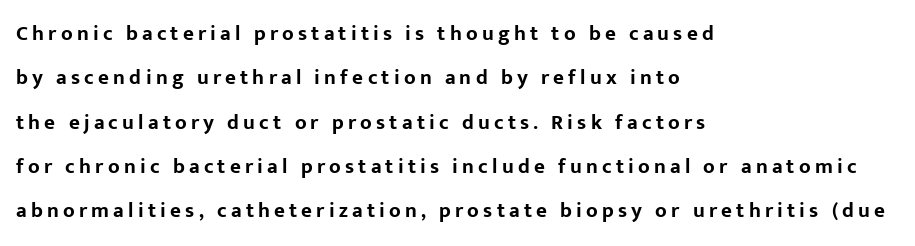
The image shows 21 px bold type, upright; set left-aligned, loose line spacing (2.11x), unusually wide letter spacing (+0.2 em), not underlined.
